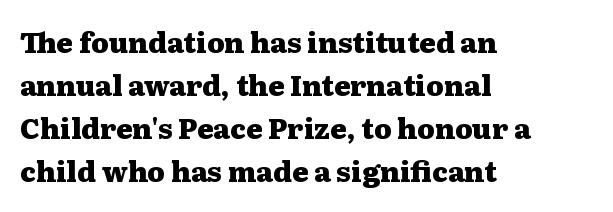
The image shows 28 px heavy, wide serif type, upright; set left-aligned, normal line spacing (1.54x), normal letter spacing, not underlined; medium stroke contrast and a medium x-height.
